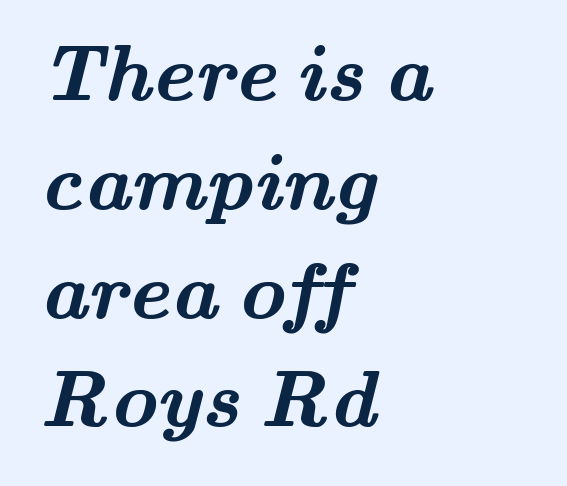
Q: Is the text bold? A: Yes.
Q: Is the typeface a serif or a sans-serif typeface? A: Serif.
Q: Is the text underlined? A: No.
Q: How is the paragraph aligned? A: Left-aligned.
Q: Is the spacing between letters normal or unusually wide? A: Normal.
Q: Is the spacing between lines tight, normal or loose? A: Normal.
Q: Width (condensed, normal, or wide)? A: Wide.
Q: Stroke contrast? A: Medium.
Q: x-height? A: Small.
Q: Monospaced? A: No.
